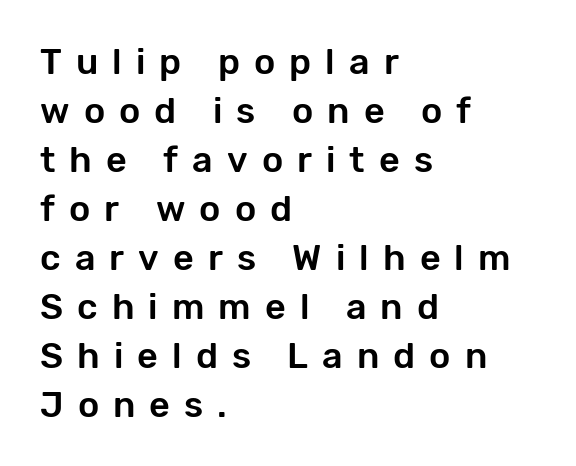
The line-height multiplier appears to be the usual default. Unlike italic type, these characters show no tilt at all. Look at the tracking — it's clearly loosened, letters drifting apart. Do the characters align in a grid? No, the font is proportional. A student would call this left alignment; a typographer would say flush left, rag right. Clear beneath every line of the passage.
